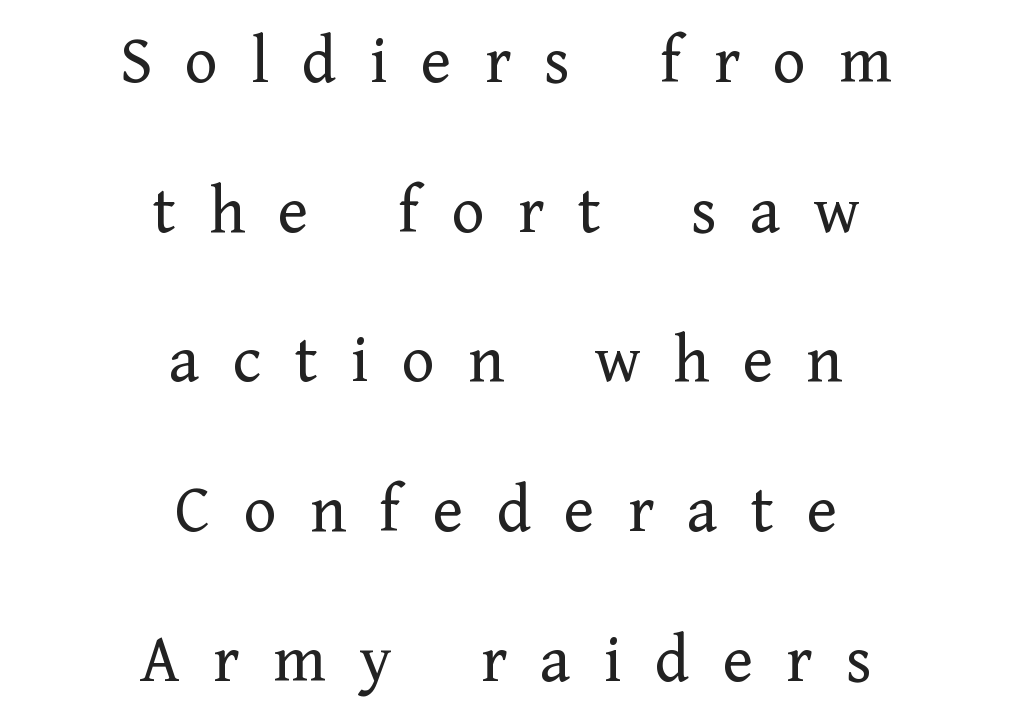
You could not count columns in this text — the font is proportionally spaced. Honestly, there is no underline to notice here at all. Horizontal alignment here is central, giving a formal, balanced look. This is roman type, the default non-slanted kind.
